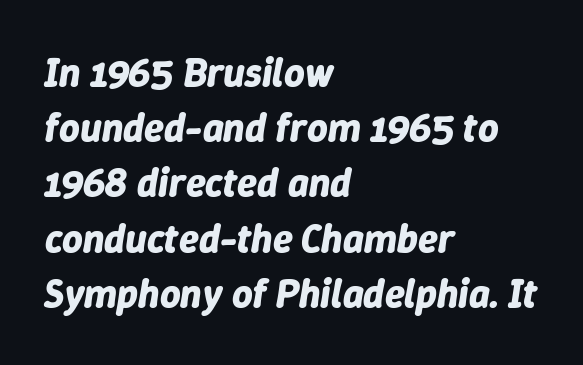
Observe the lean: these are italic letterforms. If you measured baseline to baseline, you'd find a middling distance. Characters follow at the spacing the type designer built in. Note the varied advance widths — an 'i' is clearly narrower than an 'm'.
